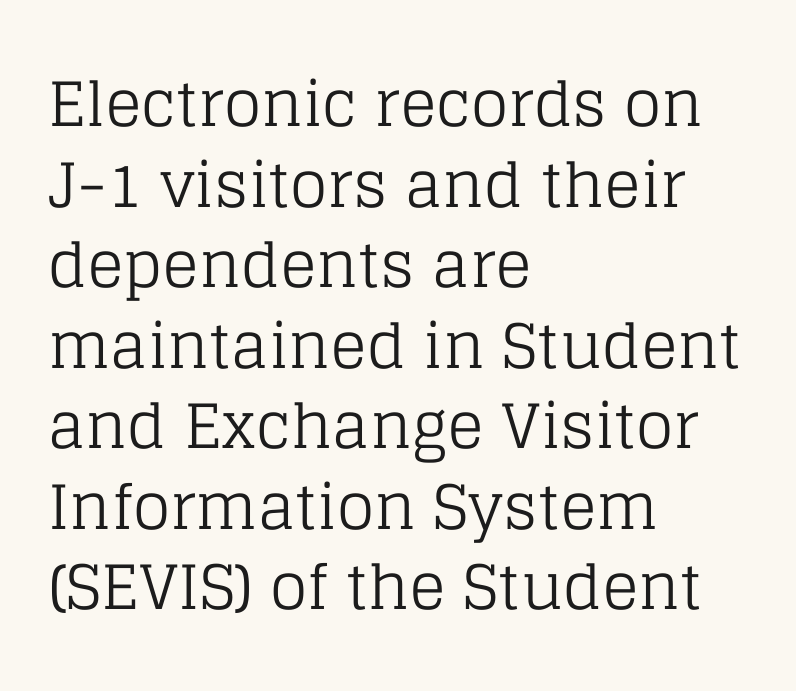
Quick note: interline space is typical. Visually the block forms a straight wall on the left and a jagged coastline on the right. The type family on display is of the serif kind. The type sits square on the baseline with zero lean. Weight: not bold — regular or lighter.
